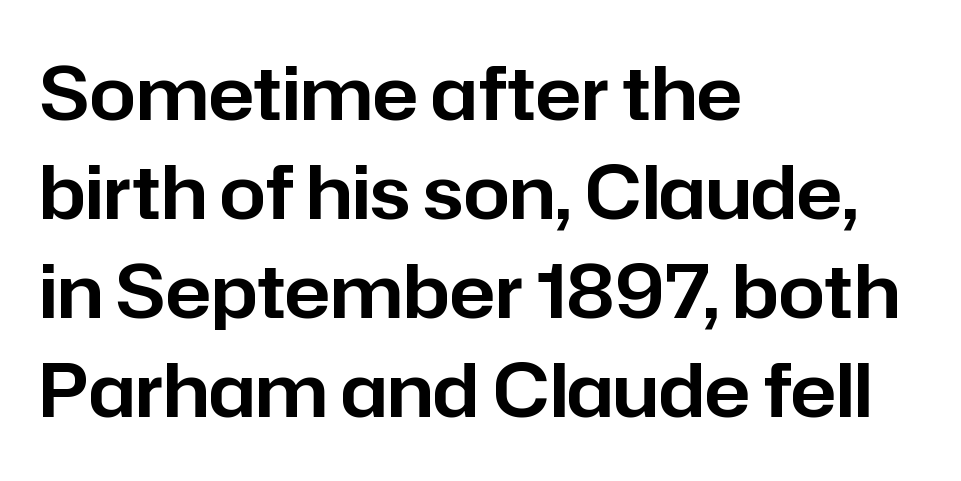
This is roman type, the default non-slanted kind. Is the block centered? No — it sits flush against the left margin. Is this a fixed-width face? No — the glyphs have proportional, varying widths. The letterforms sit shoulder to shoulder at normal distance.
